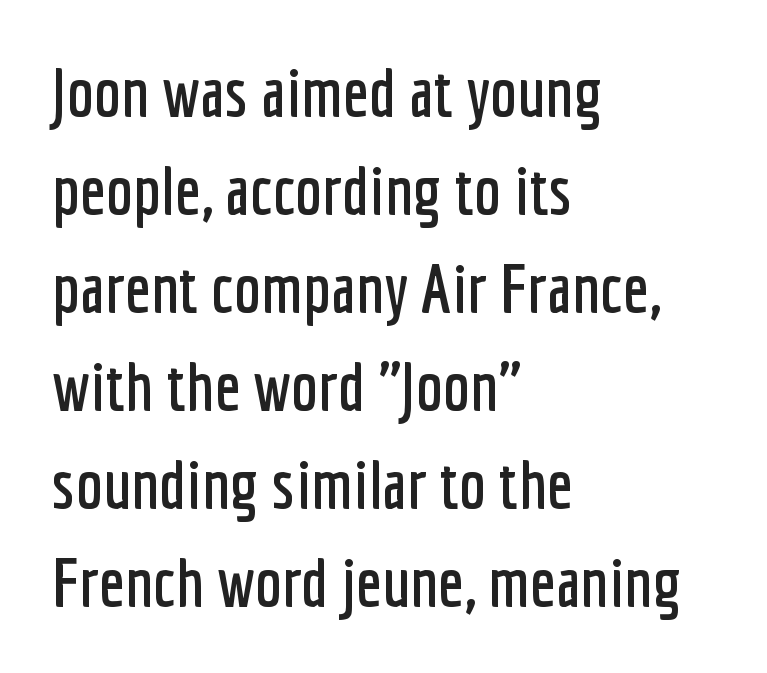
The image shows 68 px condensed sans-serif type, upright; set left-aligned, normal line spacing (1.44x), normal letter spacing, not underlined; low stroke contrast and a medium x-height.
